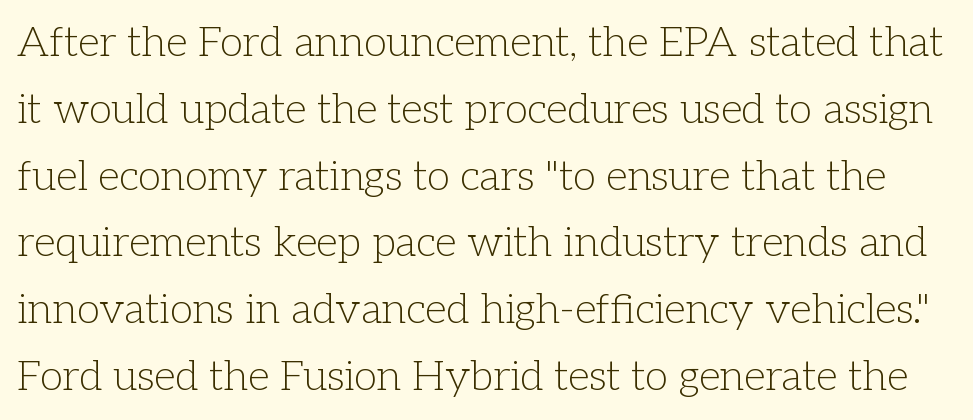
How are the letters spaced? Ordinarily, with no added tracking. Do the characters align in a grid? No, the font is proportional. Italic? Not at all — the glyphs are vertical. Each stroke keeps to a modest, everyday thickness or less. Nobody drew a line under any word here. Notice how descenders clear the ascenders below comfortably — that's standard leading.
